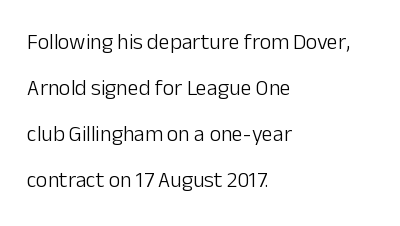
{"italic": "no", "bold": "no", "underline": "no", "align": "left", "line_spacing": "loose", "line_spacing_ratio": 2.09, "letter_spacing": "normal", "letter_spacing_em": 0.0, "glyph_px": 22}
